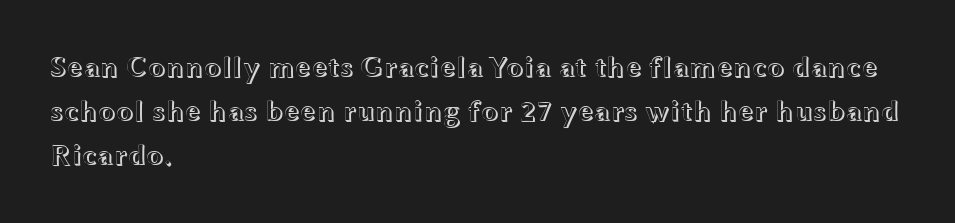
{"italic": "no", "width": "wide", "x_height": "medium", "monospaced": "no", "underline": "no", "align": "left", "line_spacing": "normal", "line_spacing_ratio": 1.52, "letter_spacing": "normal", "letter_spacing_em": 0.0, "glyph_px": 29}
